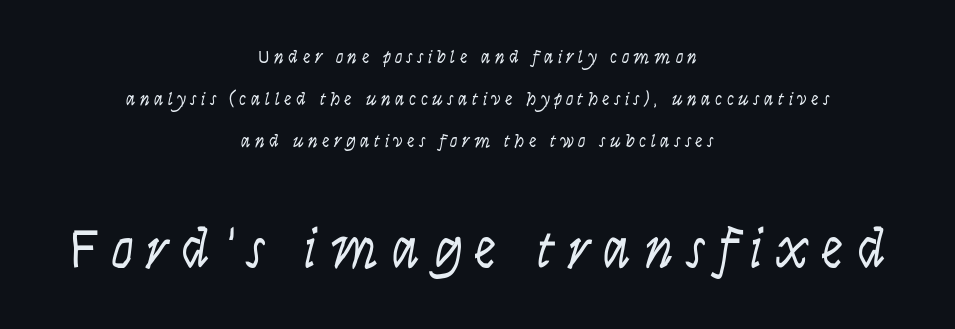
The image shows 56 px light, condensed sans-serif type; set centered, loose line spacing (2.2x), unusually wide letter spacing (+0.23 em), not underlined; the second (bottom) block is 2.95x larger; low stroke contrast and a large x-height.
